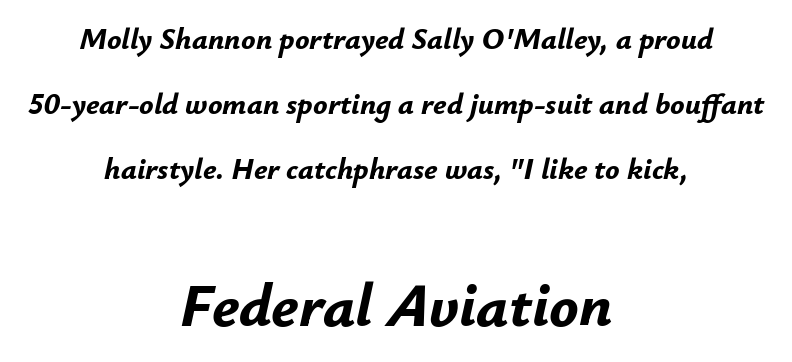
{"italic": "yes", "lean": "right", "slant_degrees": 12, "bold": "yes", "weight": "bold", "width": "normal", "stroke_contrast": "low", "x_height": "small", "monospaced": "no", "underline": "no", "align": "center", "line_spacing": "loose", "line_spacing_ratio": 2.17, "letter_spacing": "normal", "letter_spacing_em": 0.0, "larger_block": "second", "size_ratio": 2.03, "glyph_px": 61}
